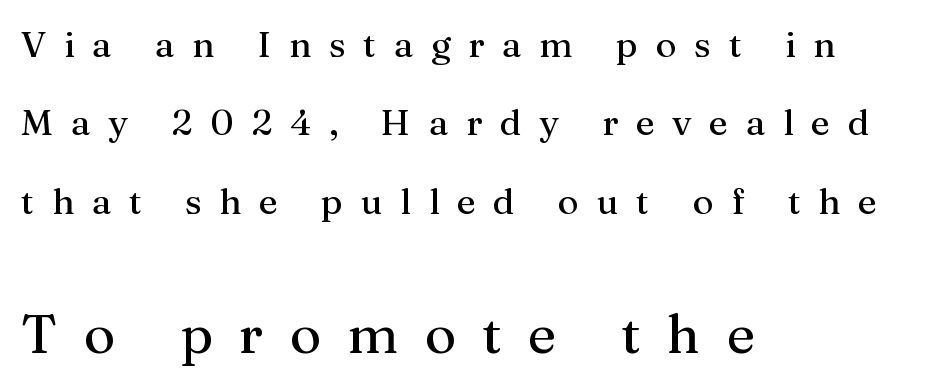
The image shows 54 px serif type, upright; set left-aligned, loose line spacing (2.18x), unusually wide letter spacing (+0.49 em), not underlined; the second (bottom) block is 1.5x larger; medium stroke contrast and a medium x-height.
